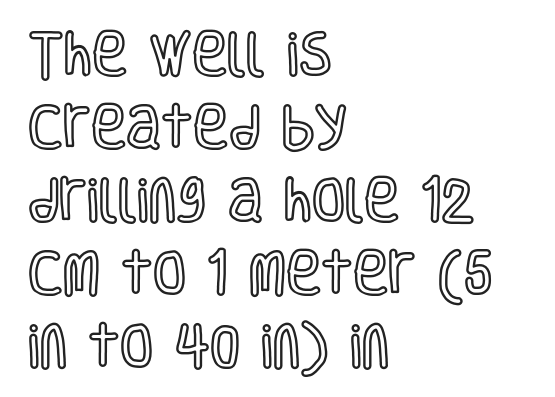
The image shows 48 px condensed type, upright; set left-aligned, normal line spacing (1.52x), normal letter spacing, not underlined; a large x-height.
